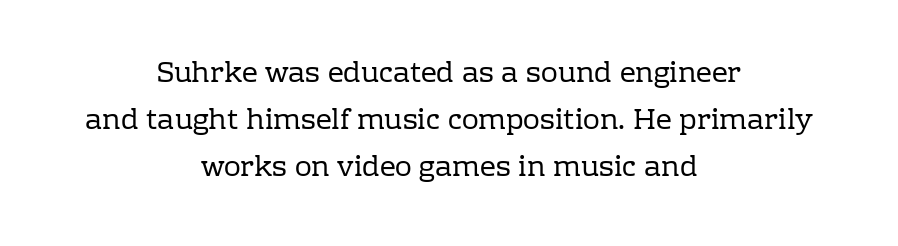
The passage shown is typed in a proportional face where columns would drift. Leading: standard. It's the straight-up-and-down kind of type. Beneath every word, the page is bare. You could call the tracking neutral — neither tight nor loose.
